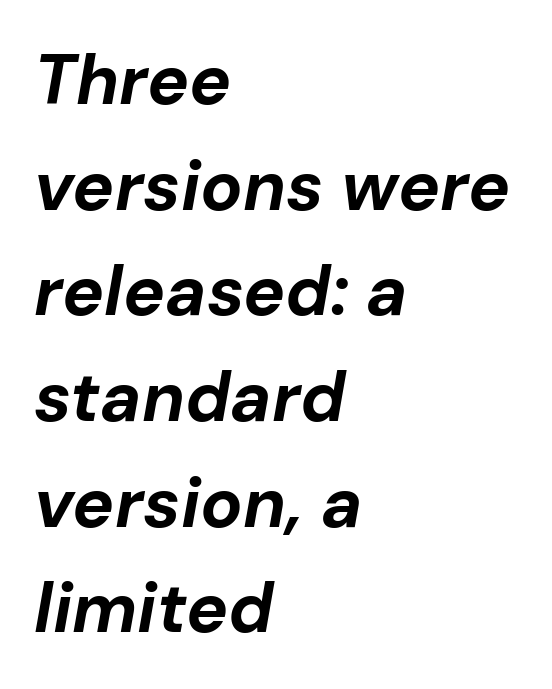
Spacing verdict: proportional, widths tailored to each character. The typesetting leans heavy: a genuine bold. Vertical spacing — default. Does extra space separate the letters? No, they use regular spacing.
